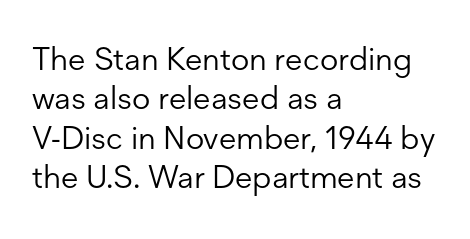
The image shows 32 px light sans-serif type, upright; set left-aligned, line spacing 1.23x, normal letter spacing, not underlined; low stroke contrast and a medium x-height.
